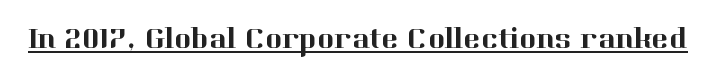
{"serif": "yes", "italic": "no", "width": "normal", "stroke_contrast": "high", "x_height": "medium", "monospaced": "no", "underline": "yes", "letter_spacing": "normal", "letter_spacing_em": 0.0, "glyph_px": 29}
